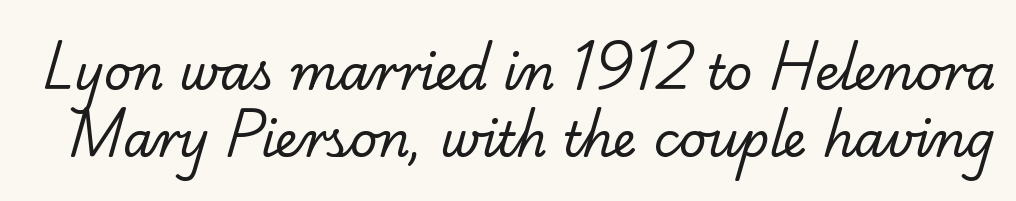
{"bold": "no", "weight": "regular", "width": "normal", "stroke_contrast": "low", "x_height": "small", "monospaced": "no", "underline": "no", "line_spacing": "normal", "line_spacing_ratio": 1.39, "letter_spacing": "normal", "letter_spacing_em": 0.0, "glyph_px": 48}
